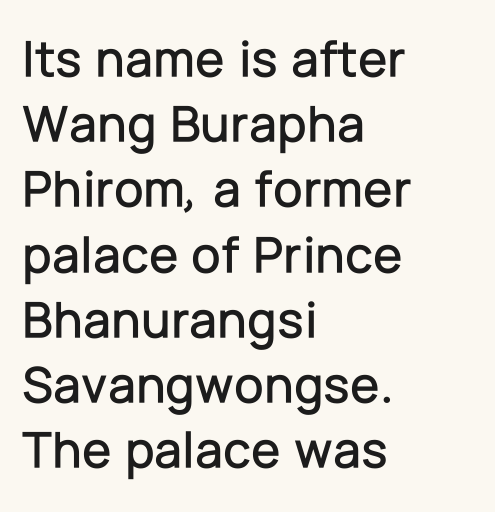
{"serif": "no", "italic": "no", "width": "normal", "stroke_contrast": "low", "x_height": "medium", "monospaced": "no", "underline": "no", "align": "left", "line_spacing_ratio": 1.23, "letter_spacing": "normal", "letter_spacing_em": 0.0, "glyph_px": 53}
